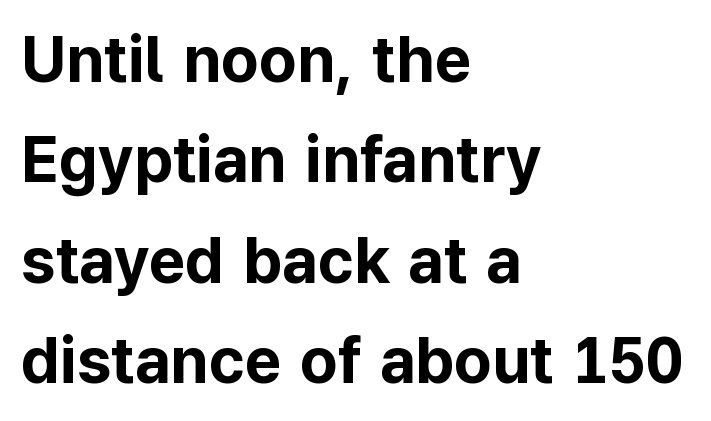
The image shows 64 px bold sans-serif type, upright; set left-aligned, normal line spacing (1.57x), normal letter spacing, not underlined; low stroke contrast and a medium x-height.
